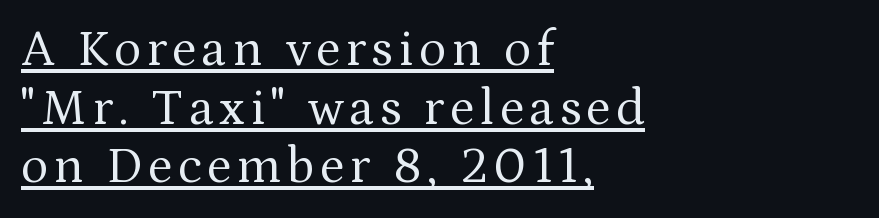
Q: Is the text bold? A: No.
Q: Is the text italic (slanted)? A: No, it is upright.
Q: Is the typeface a serif or a sans-serif typeface? A: Serif.
Q: Is the text underlined? A: Yes.
Q: How is the paragraph aligned? A: Left-aligned.
Q: Is the spacing between lines tight, normal or loose? A: Tight.
Q: Width (condensed, normal, or wide)? A: Normal.
Q: Stroke contrast? A: Medium.
Q: x-height? A: Medium.
Q: Monospaced? A: No.
